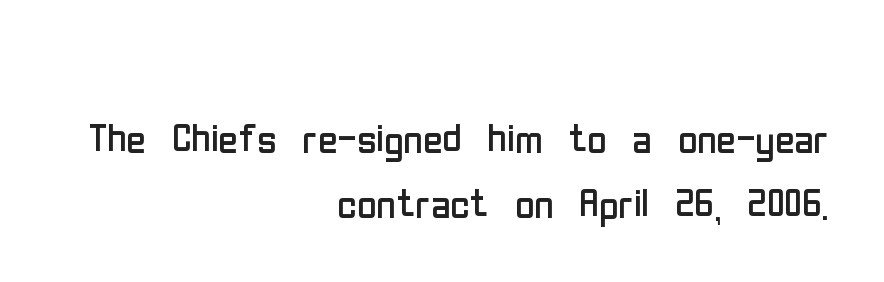
Q: Is the text bold? A: No.
Q: Is the text italic (slanted)? A: No, it is upright.
Q: Is the typeface a serif or a sans-serif typeface? A: Sans-serif.
Q: Is the text underlined? A: No.
Q: How is the paragraph aligned? A: Right-aligned.
Q: Is the spacing between letters normal or unusually wide? A: Normal.
Q: Width (condensed, normal, or wide)? A: Condensed.
Q: Stroke contrast? A: Low.
Q: x-height? A: Medium.
Q: Monospaced? A: No.
